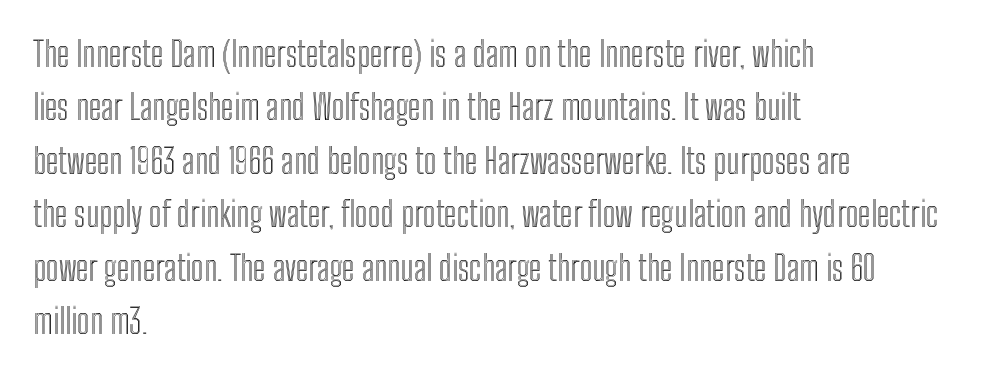
{"italic": "no", "width": "condensed", "x_height": "medium", "monospaced": "no", "underline": "no", "align": "left", "line_spacing": "normal", "line_spacing_ratio": 1.57, "letter_spacing": "normal", "letter_spacing_em": 0.0, "glyph_px": 34}
